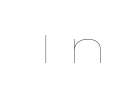
Q: Is the text bold? A: No.
Q: Is the text italic (slanted)? A: No, it is upright.
Q: Is the text underlined? A: No.
Q: Is the spacing between letters normal or unusually wide? A: Unusually wide.
Q: Width (condensed, normal, or wide)? A: Wide.
Q: Stroke contrast? A: Low.
Q: x-height? A: Large.
Q: Monospaced? A: No.
